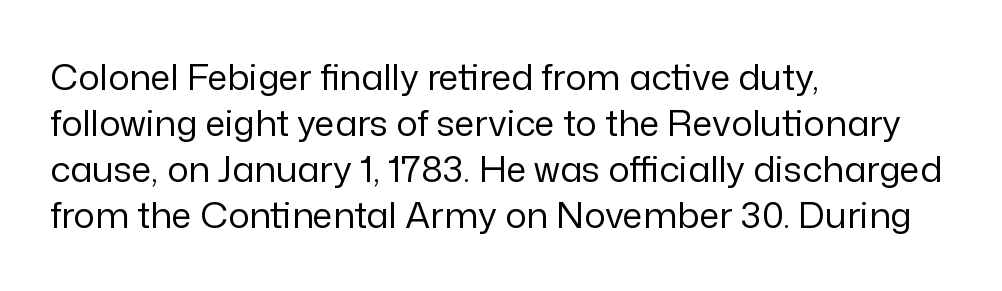
The image shows 36 px regular-weight sans-serif type, upright; set left-aligned, normal line spacing (1.28x), normal letter spacing, not underlined; low stroke contrast and a medium x-height.
